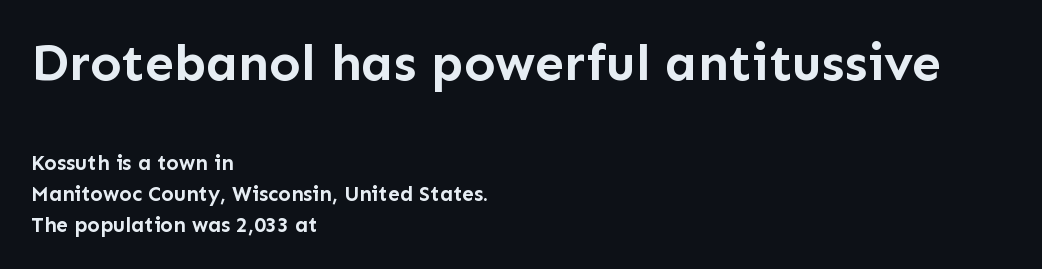
The image shows 52 px semibold sans-serif type, upright; set left-aligned, normal line spacing (1.48x), normal letter spacing, not underlined; the first (top) block is 2.48x larger; low stroke contrast and a medium x-height.
